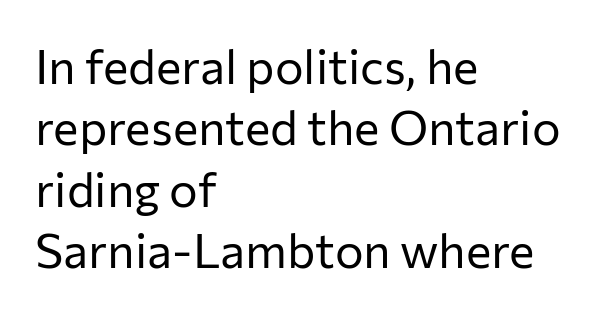
{"serif": "no", "italic": "no", "bold": "no", "weight": "regular", "width": "normal", "stroke_contrast": "low", "x_height": "medium", "monospaced": "no", "underline": "no", "align": "left", "line_spacing": "normal", "line_spacing_ratio": 1.28, "letter_spacing": "normal", "letter_spacing_em": 0.0, "glyph_px": 48}
